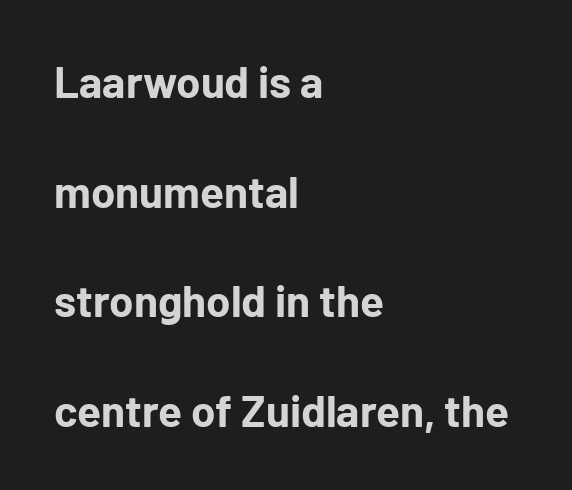
Notice how thick the strokes are: this is what a full bold looks like. The typeface chosen for these lines omits serifs. Observe the ordinary spacing: letters are neighbours, not strangers. Compared with a centered layout, this one pins lines to the left instead.
